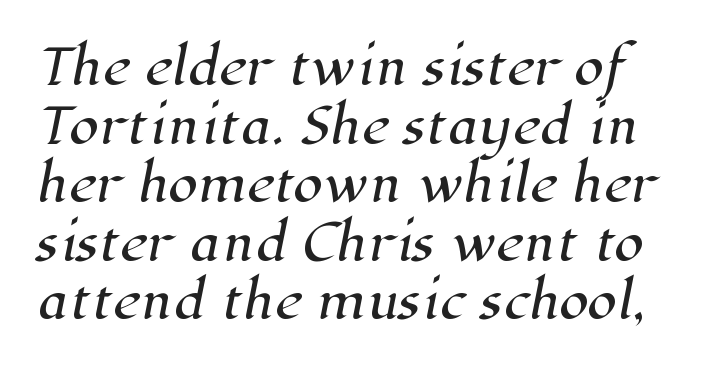
Small tapered or slab feet sit at the stroke ends, so this counts as serif. Honestly, there is no underline to notice here at all. Observe the ordinary spacing: letters are neighbours, not strangers. The rendering uses natural spacing where letterforms have individual widths.
